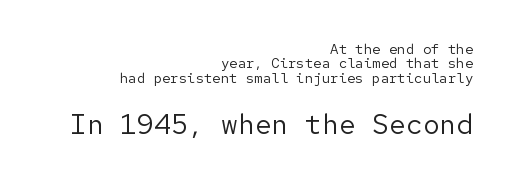
The image shows 28 px regular-weight sans-serif type, upright; set right-aligned, tight line spacing (1.03x), normal letter spacing, not underlined; the second (bottom) block is 2.0x larger; low stroke contrast and a medium x-height.
